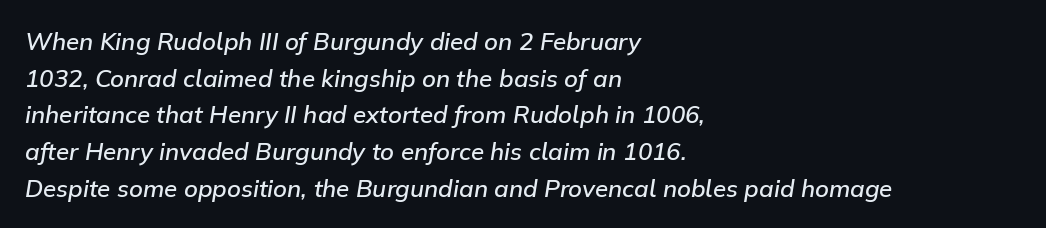
The image shows 24 px text type, italic (leaning right); set left-aligned, normal line spacing (1.53x), normal letter spacing, not underlined.
